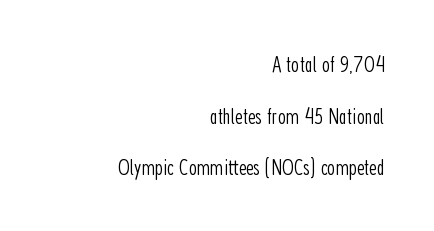
Q: Is the text bold? A: No.
Q: Is the text italic (slanted)? A: No, it is upright.
Q: Is the text underlined? A: No.
Q: How is the paragraph aligned? A: Right-aligned.
Q: Is the spacing between letters normal or unusually wide? A: Normal.
Q: Is the spacing between lines tight, normal or loose? A: Loose.
